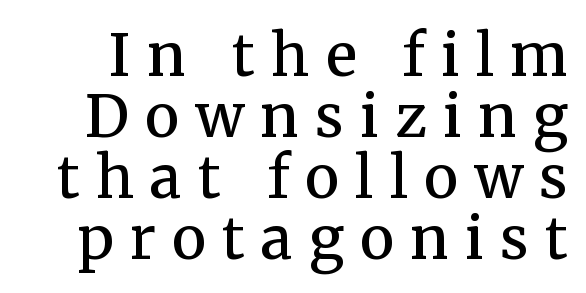
Q: Is the text bold? A: Semi-bold.
Q: Is the text italic (slanted)? A: No, it is upright.
Q: Is the typeface a serif or a sans-serif typeface? A: Serif.
Q: Is the text underlined? A: No.
Q: Is the spacing between letters normal or unusually wide? A: Unusually wide.
Q: Is the spacing between lines tight, normal or loose? A: Tight.
Q: Width (condensed, normal, or wide)? A: Normal.
Q: Stroke contrast? A: Medium.
Q: x-height? A: Medium.
Q: Monospaced? A: No.
